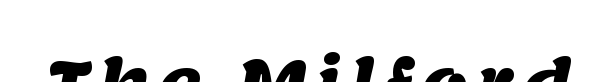
The image shows 68 px heavy sans-serif type; set underlined; medium stroke contrast and a large x-height.
